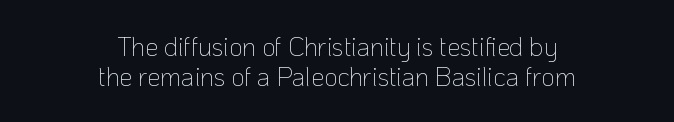
Q: Is the text bold? A: No.
Q: Is the text italic (slanted)? A: No, it is upright.
Q: Is the text underlined? A: No.
Q: How is the paragraph aligned? A: Centered.
Q: Is the spacing between letters normal or unusually wide? A: Normal.
